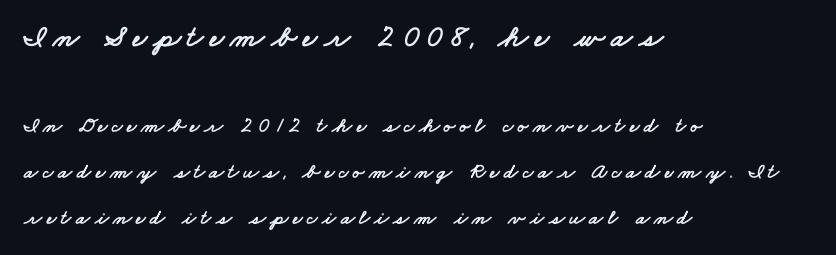
The image shows 31 px wide sans-serif type; set left-aligned, loose line spacing (2.19x), unusually wide letter spacing (+0.21 em), not underlined; the first (top) block is 1.48x larger; low stroke contrast and a small x-height.
